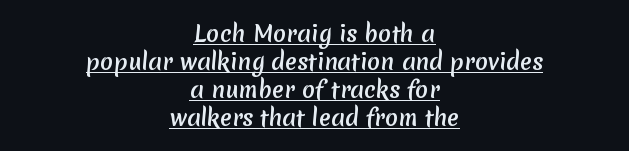
{"bold": "yes", "underline": "yes", "align": "center", "line_spacing": "normal", "line_spacing_ratio": 1.27, "letter_spacing": "normal", "letter_spacing_em": 0.0, "glyph_px": 22}
